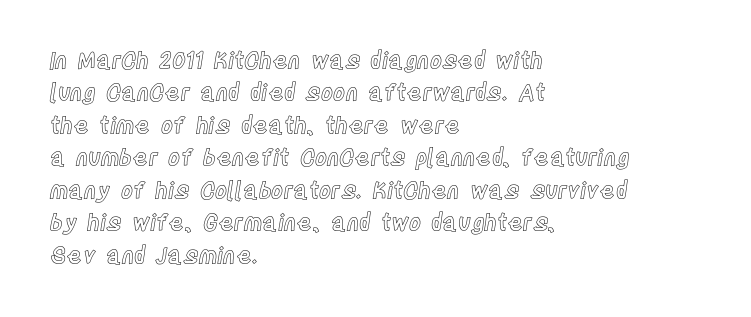
Rule under the text: the space is simply empty. Glyph-to-glyph distance matches everyday printed text. This block has exactly the height ordinary leading produces. Teacher's note: observe the even left margin — that is flush-left alignment.
